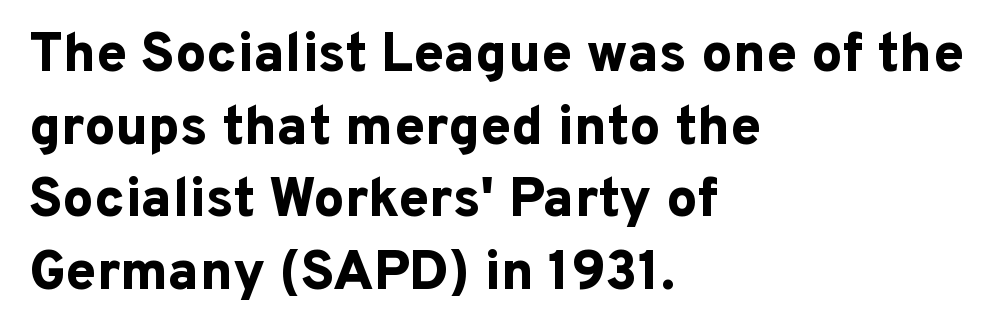
Rows of type keep a routine distance in the vertical direction. Its strokes are broad and dark, the hallmark of bold type. Note the varied advance widths — an 'i' is clearly narrower than an 'm'. Each word holds together tightly as a unit, with standard inter-letter gaps. Casual observation: everything's shoved over to the left. Grotesque or geometric, the face here clearly has no serifs.
